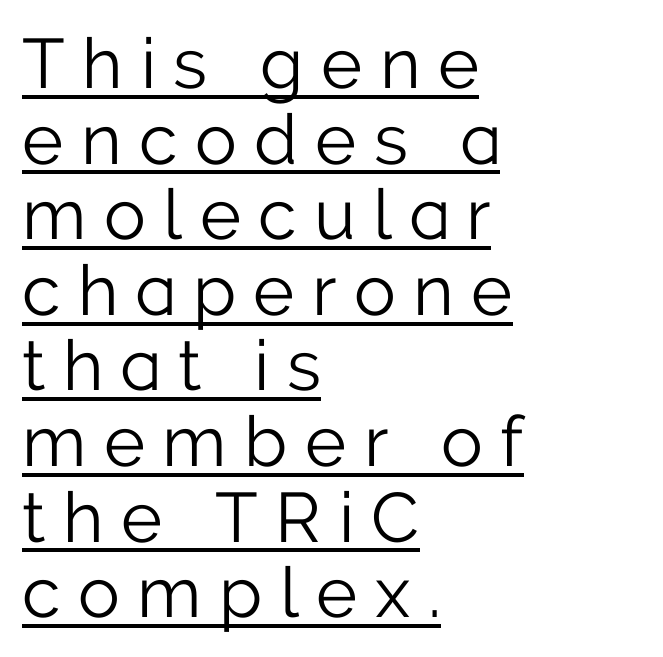
Unbolded letterforms with no extra heft. The designer dialed line spacing down below the default. A sans-serif font was chosen for this passage. All the whitespace from short lines collects on the right.
